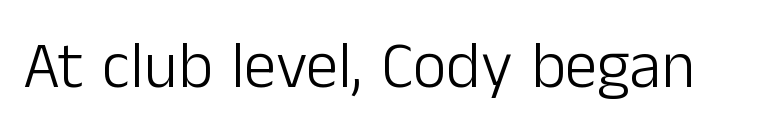
Q: Is the text bold? A: No.
Q: Is the text italic (slanted)? A: No, it is upright.
Q: Is the typeface a serif or a sans-serif typeface? A: Sans-serif.
Q: Is the text underlined? A: No.
Q: Is the spacing between letters normal or unusually wide? A: Normal.
Q: Width (condensed, normal, or wide)? A: Normal.
Q: Stroke contrast? A: Low.
Q: x-height? A: Medium.
Q: Monospaced? A: No.
